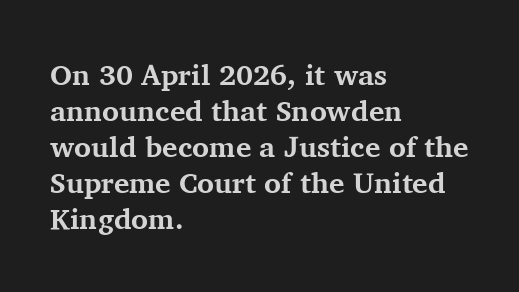
The image shows 29 px bold serif type, upright; set left-aligned, line spacing 1.24x, normal letter spacing, not underlined; medium stroke contrast and a medium x-height.
